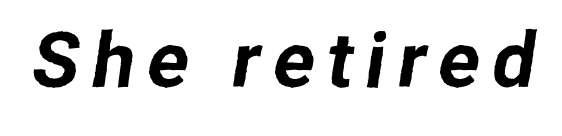
Bare-footed words on every line. Character widths vary here, with narrow letters taking less room than wide ones. Grotesque or geometric, the face here clearly has no serifs.
